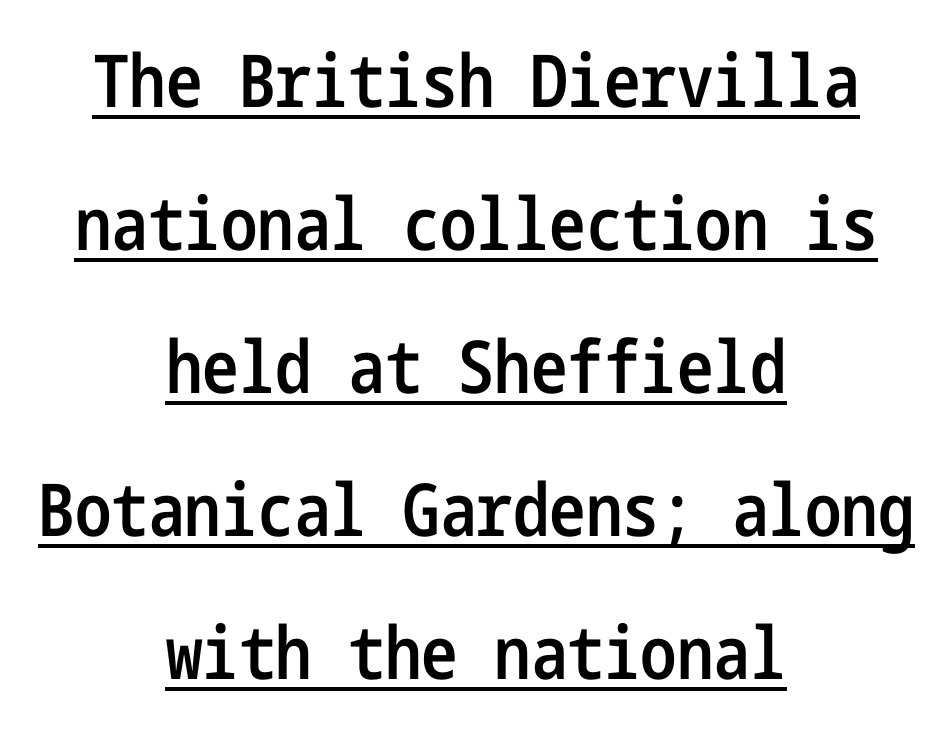
The image shows 73 px semibold, condensed sans-serif type, upright; set centered, loose line spacing (1.96x), normal letter spacing, underlined; low stroke contrast and a medium x-height.
